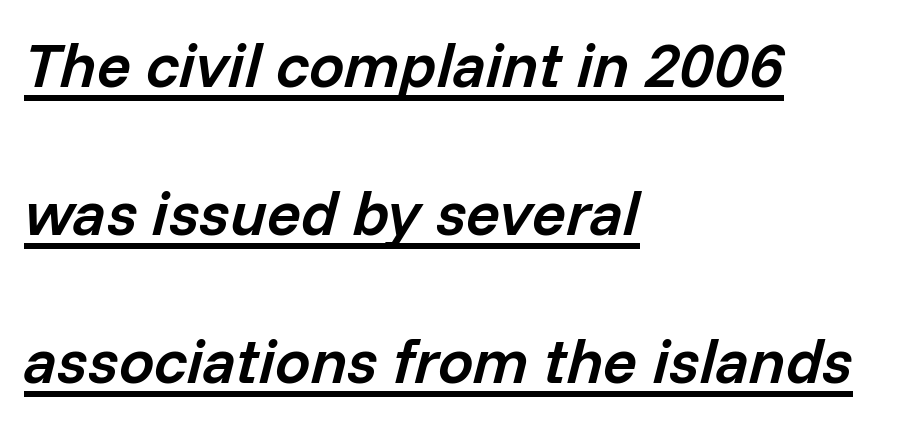
{"italic": "yes", "lean": "right", "slant_degrees": 14, "bold": "semi", "weight": "semibold", "width": "normal", "stroke_contrast": "low", "x_height": "medium", "monospaced": "no", "underline": "yes", "align": "left", "line_spacing": "loose", "line_spacing_ratio": 2.35, "letter_spacing": "normal", "letter_spacing_em": 0.0, "glyph_px": 63}
